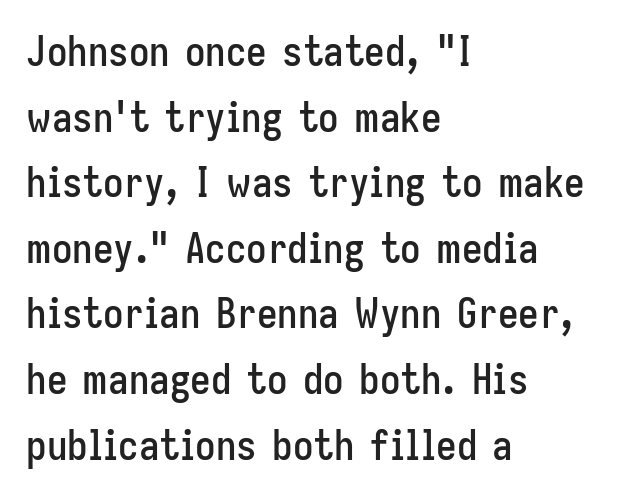
Q: Is the text italic (slanted)? A: No, it is upright.
Q: Is the typeface a serif or a sans-serif typeface? A: Sans-serif.
Q: Is the text underlined? A: No.
Q: How is the paragraph aligned? A: Left-aligned.
Q: Is the spacing between letters normal or unusually wide? A: Normal.
Q: Is the spacing between lines tight, normal or loose? A: Normal.
Q: Width (condensed, normal, or wide)? A: Condensed.
Q: Stroke contrast? A: Low.
Q: x-height? A: Medium.
Q: Monospaced? A: No.
